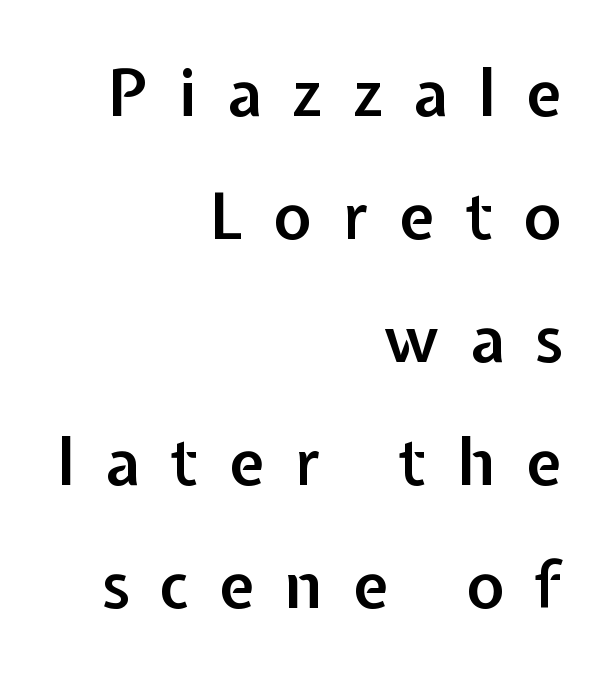
The rendering uses a semibold face; strokes are thickened but not to full bold. The compositor pushed each line to the right boundary. The foot of each line stays bare and open. Each new line begins a long way beneath the previous one. Varying glyph widths throughout — classic text-font behaviour. Designer's note — italics off, roman on.
